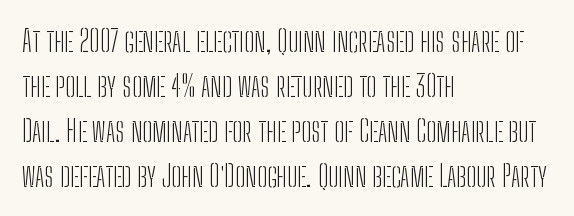
{"serif": "no", "italic": "no", "bold": "no", "weight": "light", "width": "condensed", "stroke_contrast": "low", "x_height": "medium", "monospaced": "no", "underline": "no", "align": "left", "line_spacing": "normal", "line_spacing_ratio": 1.5, "letter_spacing": "normal", "letter_spacing_em": 0.0, "glyph_px": 30}
